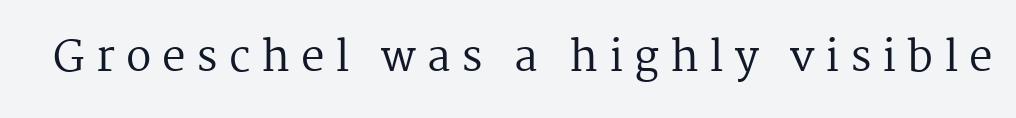
The face used here is proportionally spaced, like ordinary book or web type. A clean baseline with only descenders dipping below it. Check where the strokes stop: tiny serifs finish them off. Glyph-to-glyph distance is far greater than everyday printed text. The weight tops out at a normal text grade.
